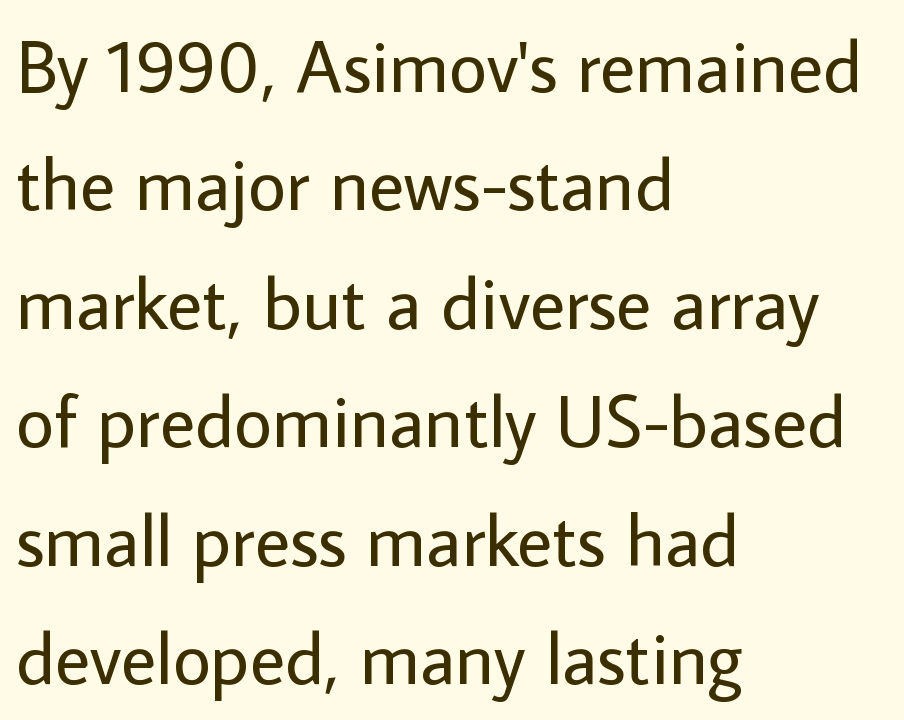
{"serif": "no", "italic": "no", "bold": "no", "weight": "regular", "width": "normal", "stroke_contrast": "low", "x_height": "medium", "monospaced": "no", "underline": "no", "align": "left", "line_spacing": "normal", "line_spacing_ratio": 1.6, "letter_spacing": "normal", "letter_spacing_em": 0.0, "glyph_px": 74}
